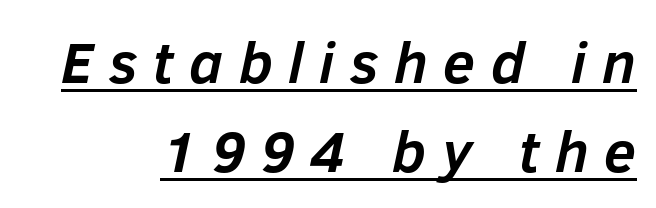
{"italic": "yes", "lean": "right", "slant_degrees": 12, "bold": "yes", "weight": "semibold", "width": "normal", "stroke_contrast": "low", "x_height": "medium", "monospaced": "no", "underline": "yes", "align": "right", "line_spacing": "normal", "line_spacing_ratio": 1.53, "letter_spacing": "wide", "letter_spacing_em": 0.27, "glyph_px": 58}
